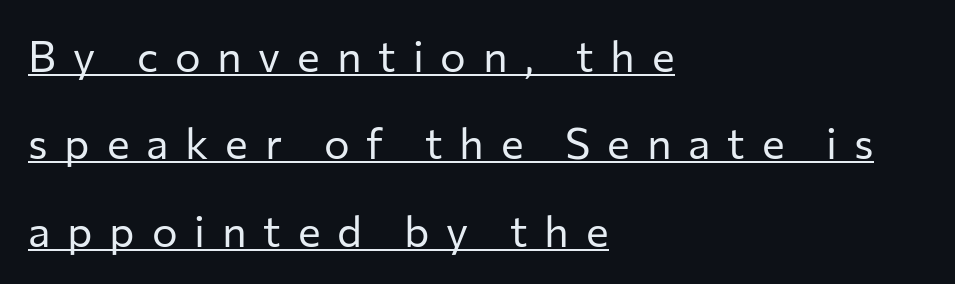
The image shows 43 px regular-weight sans-serif type, upright; set left-aligned, loose line spacing (2.03x), unusually wide letter spacing (+0.39 em), underlined; low stroke contrast and a medium x-height.
